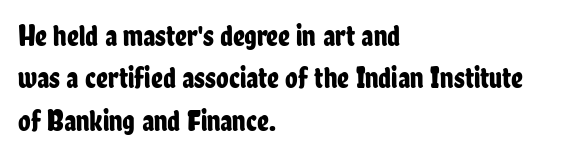
{"serif": "no", "italic": "no", "width": "condensed", "stroke_contrast": "low", "x_height": "medium", "monospaced": "no", "underline": "no", "align": "left", "line_spacing": "normal", "line_spacing_ratio": 1.46, "letter_spacing": "normal", "letter_spacing_em": 0.0, "glyph_px": 29}
